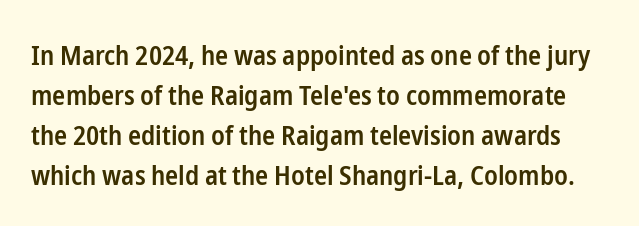
{"italic": "no", "bold": "semi", "underline": "no", "line_spacing": "normal", "line_spacing_ratio": 1.48, "letter_spacing": "normal", "letter_spacing_em": 0.0, "glyph_px": 27}
